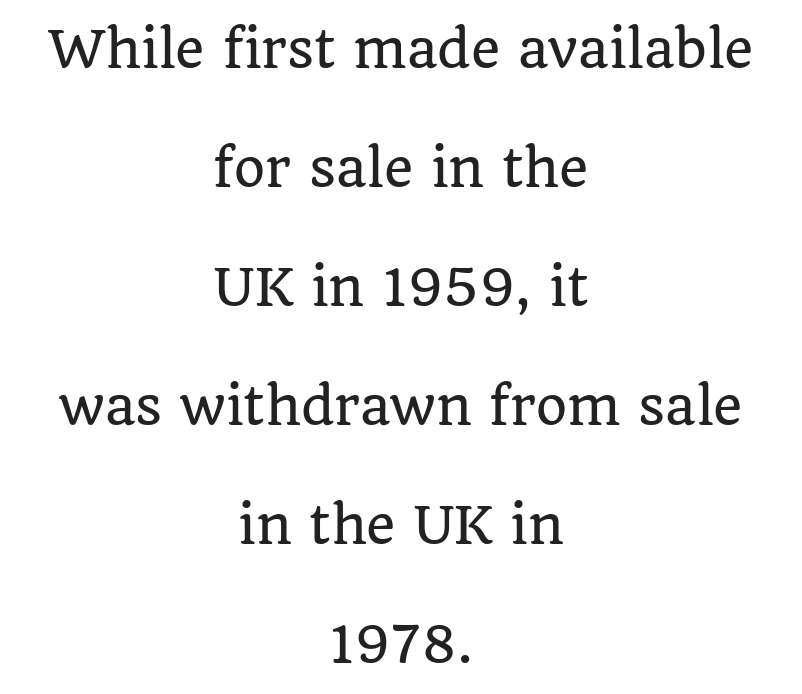
Q: Is the text italic (slanted)? A: No, it is upright.
Q: Is the typeface a serif or a sans-serif typeface? A: Serif.
Q: Is the text underlined? A: No.
Q: How is the paragraph aligned? A: Centered.
Q: Is the spacing between letters normal or unusually wide? A: Normal.
Q: Is the spacing between lines tight, normal or loose? A: Loose.
Q: Width (condensed, normal, or wide)? A: Normal.
Q: Stroke contrast? A: Low.
Q: x-height? A: Large.
Q: Monospaced? A: No.
